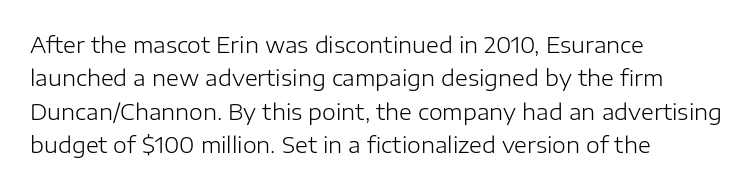
{"italic": "no", "bold": "no", "underline": "no", "align": "left", "line_spacing": "normal", "line_spacing_ratio": 1.52, "letter_spacing": "normal", "letter_spacing_em": 0.0, "glyph_px": 22}
